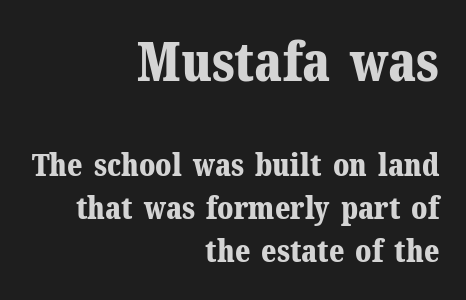
Q: Is the text bold? A: Yes.
Q: Is the text italic (slanted)? A: No, it is upright.
Q: Is the typeface a serif or a sans-serif typeface? A: Serif.
Q: Is the text underlined? A: No.
Q: How is the paragraph aligned? A: Right-aligned.
Q: Is the spacing between letters normal or unusually wide? A: Normal.
Q: Is the spacing between lines tight, normal or loose? A: Normal.
Q: Which block of text is set in a larger size, the first (top) or the second (bottom)? A: The first (top) one.
Q: Width (condensed, normal, or wide)? A: Normal.
Q: Stroke contrast? A: Medium.
Q: x-height? A: Medium.
Q: Monospaced? A: No.
